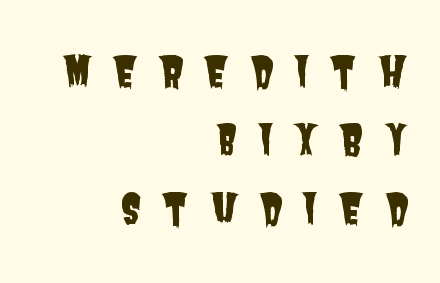
{"serif": "no", "width": "condensed", "stroke_contrast": "low", "x_height": "large", "monospaced": "no", "underline": "no", "align": "right", "line_spacing": "normal", "line_spacing_ratio": 1.63, "letter_spacing": "wide", "letter_spacing_em": 0.46, "glyph_px": 42}
